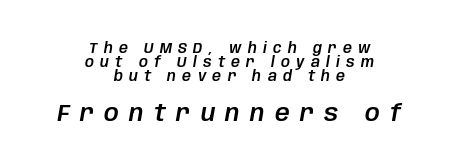
{"italic": "yes", "lean": "right", "slant_degrees": 10, "underline": "no", "align": "center", "line_spacing": "tight", "line_spacing_ratio": 1.01, "letter_spacing": "wide", "letter_spacing_em": 0.45, "larger_block": "second", "size_ratio": 1.64, "glyph_px": 23}
